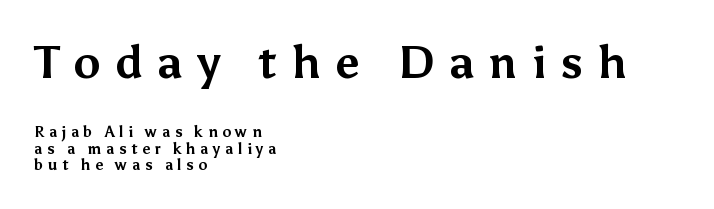
The image shows 46 px bold sans-serif type, upright; set left-aligned, tight line spacing (1.11x), unusually wide letter spacing (+0.3 em), not underlined; the first (top) block is 3.07x larger; medium stroke contrast and a medium x-height.
